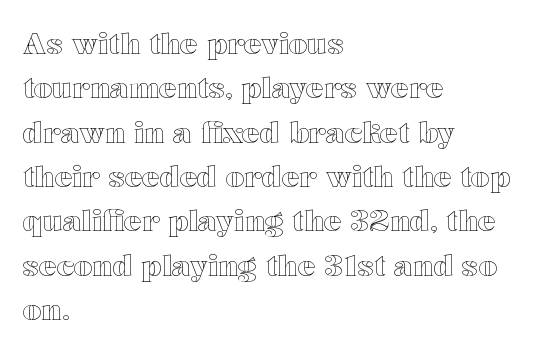
Descenders are the only things crossing below the line. The passage shown stacks its lines at a standard gap. Tall strokes in this sample are plumb rather than angled. These lines are rendered in a variable-pitch font.
